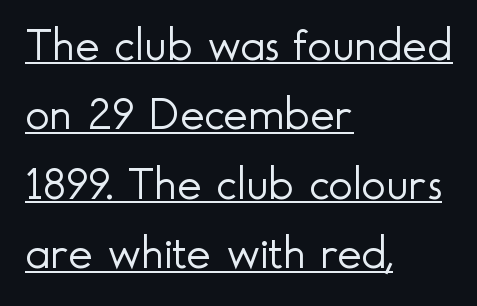
The image shows 46 px light sans-serif type, upright; set left-aligned, normal line spacing (1.51x), normal letter spacing, underlined; a small x-height.
